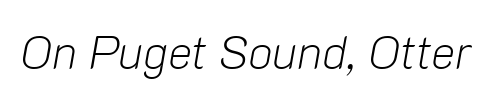
{"italic": "yes", "lean": "right", "slant_degrees": 10, "bold": "no", "weight": "light", "width": "normal", "stroke_contrast": "low", "x_height": "medium", "monospaced": "no", "underline": "no", "letter_spacing": "normal", "letter_spacing_em": 0.0, "glyph_px": 46}
